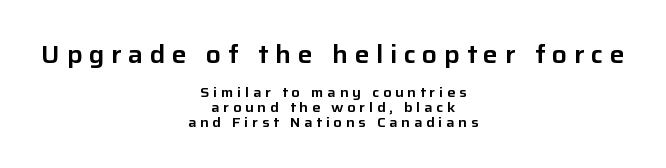
{"italic": "no", "underline": "no", "align": "center", "line_spacing": "tight", "line_spacing_ratio": 1.07, "letter_spacing": "wide", "letter_spacing_em": 0.26, "larger_block": "first", "size_ratio": 1.79, "glyph_px": 25}
